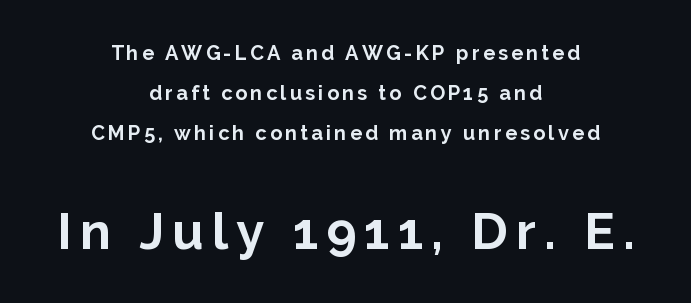
Q: Is the text bold? A: Yes.
Q: Is the text italic (slanted)? A: No, it is upright.
Q: Is the typeface a serif or a sans-serif typeface? A: Sans-serif.
Q: Is the text underlined? A: No.
Q: How is the paragraph aligned? A: Centered.
Q: Is the spacing between lines tight, normal or loose? A: Loose.
Q: Which block of text is set in a larger size, the first (top) or the second (bottom)? A: The second (bottom) one.
Q: Width (condensed, normal, or wide)? A: Normal.
Q: Stroke contrast? A: Low.
Q: x-height? A: Medium.
Q: Monospaced? A: No.
